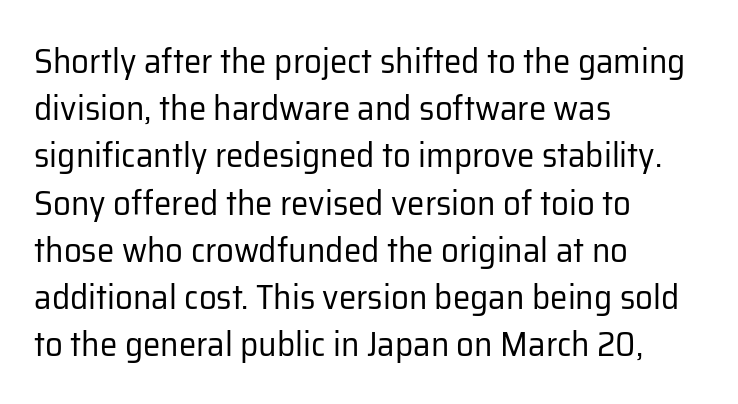
The image shows 35 px regular-weight sans-serif type, upright; set left-aligned, normal line spacing (1.35x), normal letter spacing, not underlined; low stroke contrast and a medium x-height.
